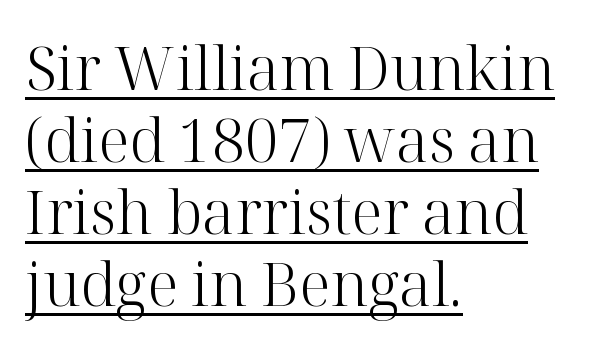
{"serif": "yes", "italic": "no", "bold": "no", "weight": "light", "width": "normal", "stroke_contrast": "high", "x_height": "medium", "monospaced": "no", "underline": "yes", "align": "left", "line_spacing_ratio": 1.2, "letter_spacing": "normal", "letter_spacing_em": 0.0, "glyph_px": 60}
